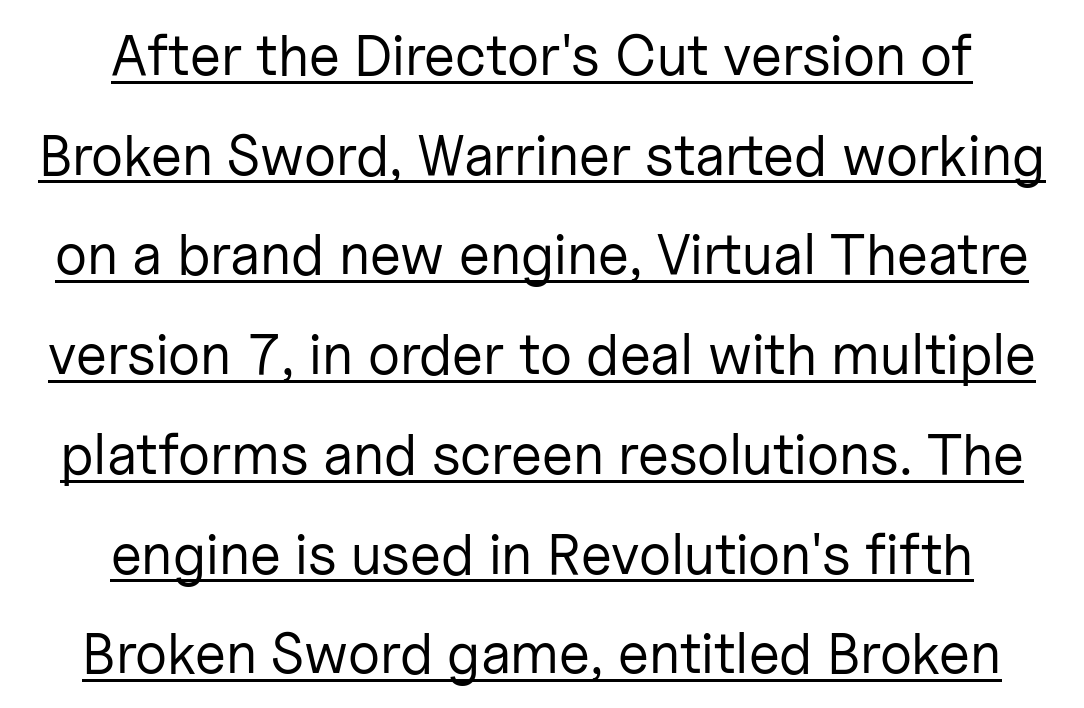
These lines keep a tight, regular rhythm from letter to letter. This sample uses an upright cut, with every glyph sitting square on the baseline. The weight would be labelled regular, book, light, or lighter still. Character widths vary here, with narrow letters taking less room than wide ones. A typographer would call this underscored text.
